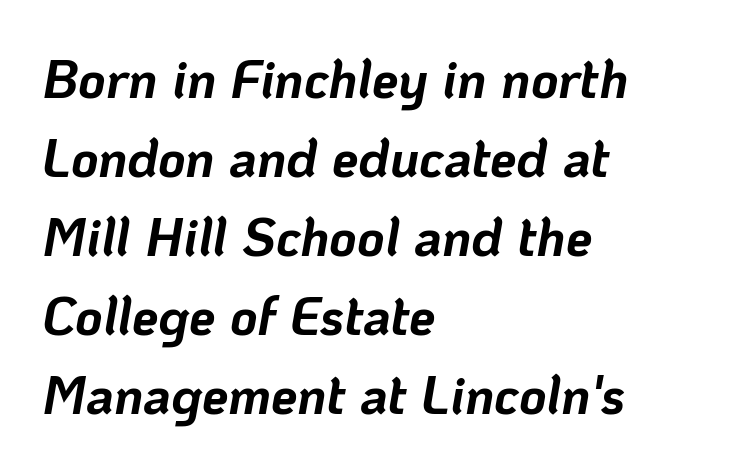
In terms of weight, the rendering is a true, heavy bold. In terms of letterspacing, this is plain default setting. Varying glyph widths throughout — classic text-font behaviour. Evenly set lines give the paragraph a standard silhouette. This rendering features lettering with no underline. Casual observation: everything's shoved over to the left.
